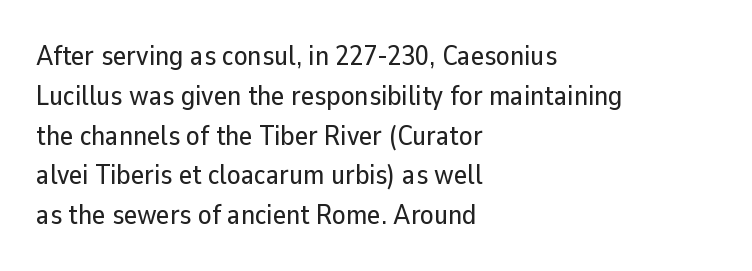
Q: Is the text italic (slanted)? A: No, it is upright.
Q: Is the typeface a serif or a sans-serif typeface? A: Sans-serif.
Q: Is the text underlined? A: No.
Q: How is the paragraph aligned? A: Left-aligned.
Q: Is the spacing between letters normal or unusually wide? A: Normal.
Q: Is the spacing between lines tight, normal or loose? A: Normal.
Q: Width (condensed, normal, or wide)? A: Normal.
Q: Stroke contrast? A: Low.
Q: x-height? A: Medium.
Q: Monospaced? A: No.
